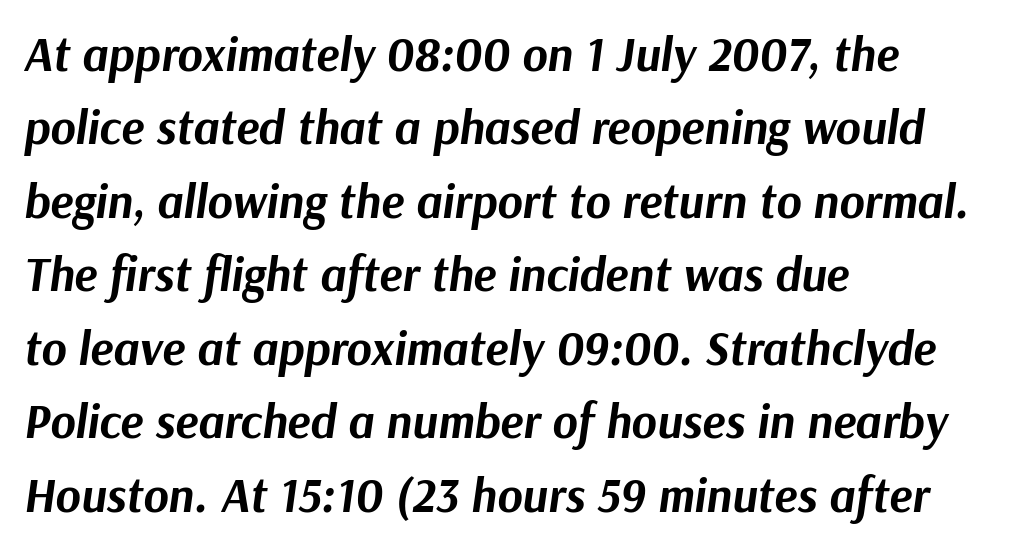
You'd pick this weight for a headline — it's a proper bold. Standard letterfit; no display-style spreading of the glyphs. The glyphs look as if they've been sheared to an angle. The space between consecutive lines is moderate. A bare baseline throughout the passage. A student would call this left alignment; a typographer would say flush left, rag right.
